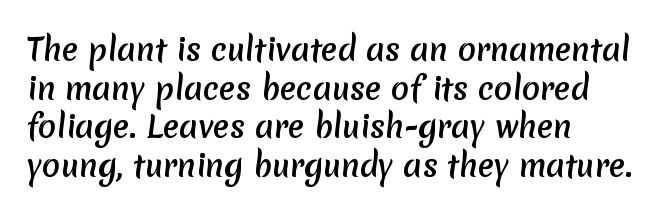
{"serif": "no", "bold": "yes", "weight": "semibold", "width": "normal", "stroke_contrast": "low", "x_height": "medium", "monospaced": "no", "underline": "no", "align": "left", "line_spacing": "normal", "line_spacing_ratio": 1.29, "letter_spacing": "normal", "letter_spacing_em": 0.0, "glyph_px": 30}
